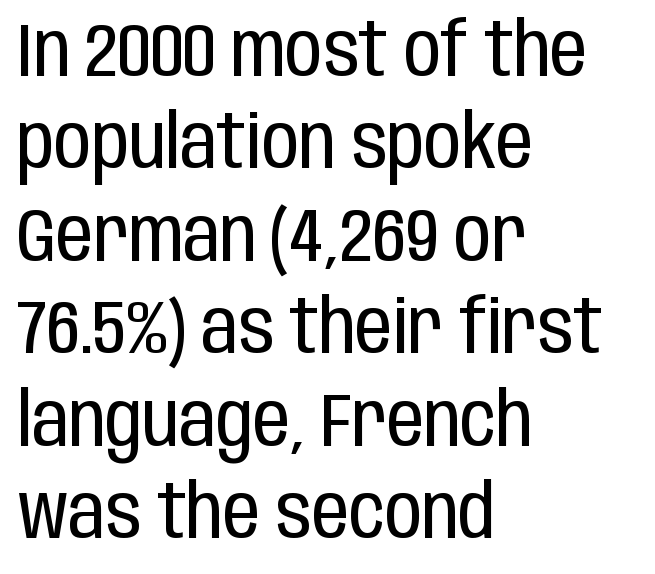
The face used here is a sans, in the tradition of grotesques and geometrics. Has an underline been added? It has not. Every row of glyphs begins at an identical x-position on the left. Proportional: the letters do not fall into vertical columns. In terms of leading, this rendering sits right in the middle. This sample uses plain, unmodified letter spacing.
